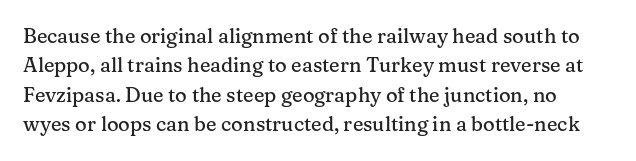
Honestly, the row spacing looks completely unremarkable. Rule under the text: the space is simply empty. You could call the tracking neutral — neither tight nor loose. A roman cut, with each character standing at attention.
